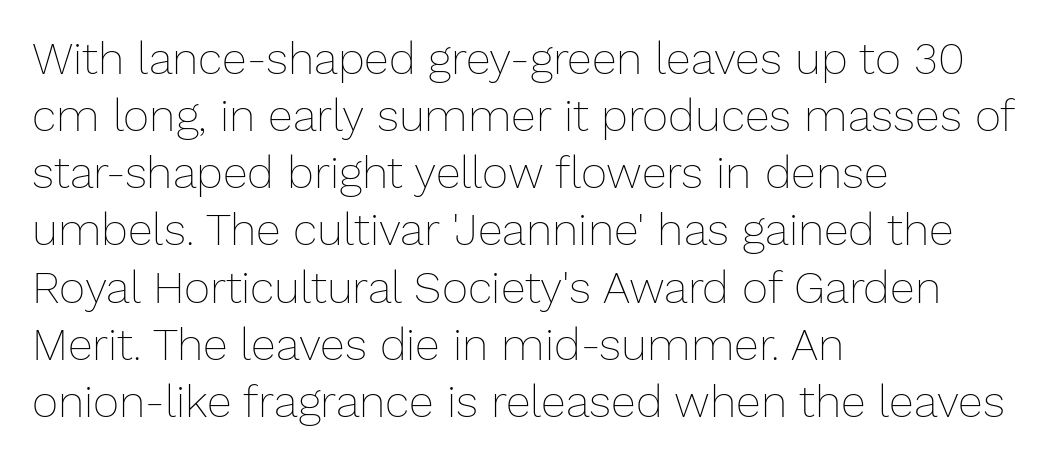
The image shows 45 px thin type, upright; set left-aligned, normal line spacing (1.27x), normal letter spacing, not underlined; low stroke contrast and a medium x-height.
